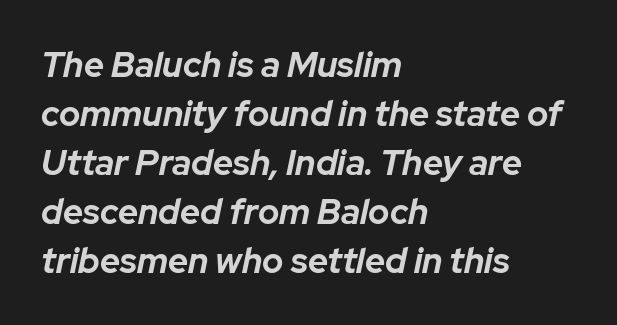
There is no visible air inserted between adjacent glyphs. Is the block centered? No — it sits flush against the left margin. Beneath every word, the page is bare. Characters are canted at an angle relative to the baseline's perpendicular. This is heavy type, rendered in bold. Do the characters align in a grid? No, the font is proportional.
